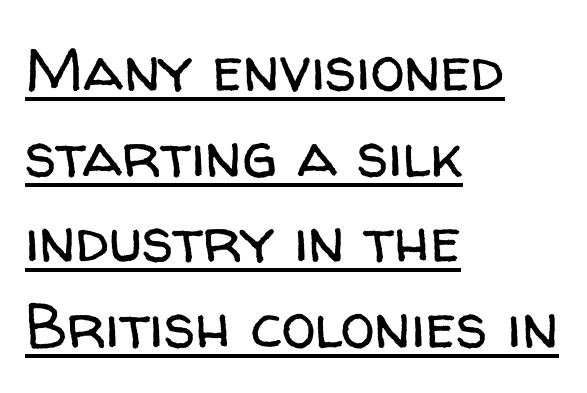
The image shows 62 px regular-weight sans-serif type, upright; set left-aligned, normal line spacing (1.38x), normal letter spacing, underlined; low stroke contrast and a medium x-height.
